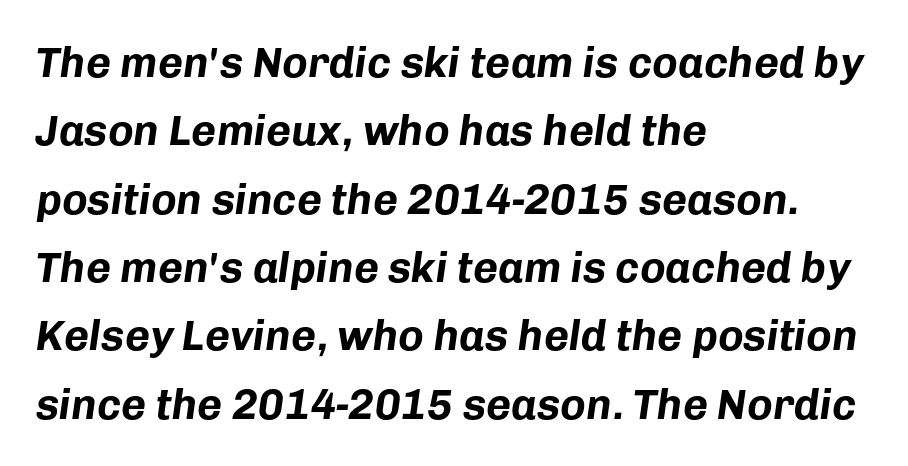
Slant detected: the letters are inclined. The line-height multiplier appears to be the usual default. The rendering uses a bold face; every stroke is thick and dark. The compositor pushed each line to the left boundary.
